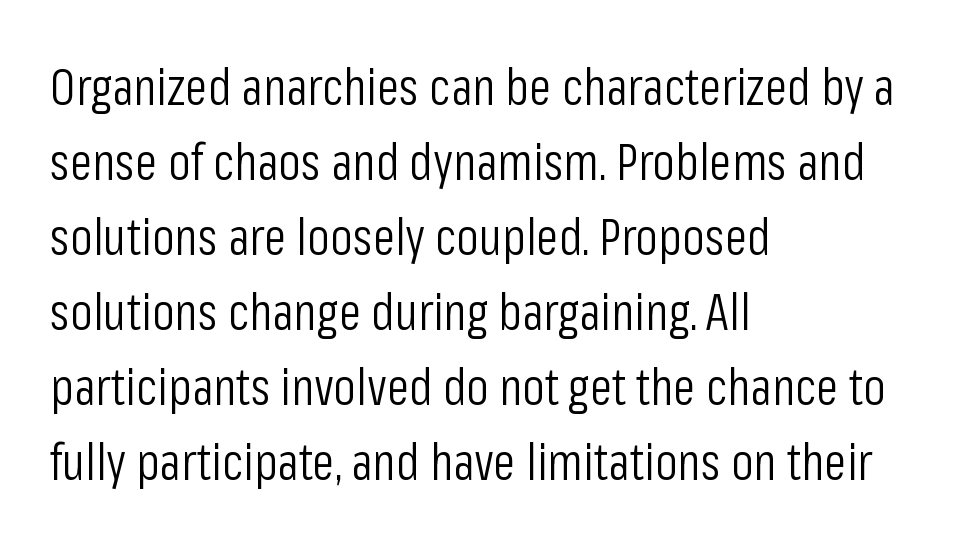
The image shows 51 px light, condensed sans-serif type, upright; set left-aligned, normal line spacing (1.47x), normal letter spacing, not underlined; low stroke contrast and a medium x-height.
